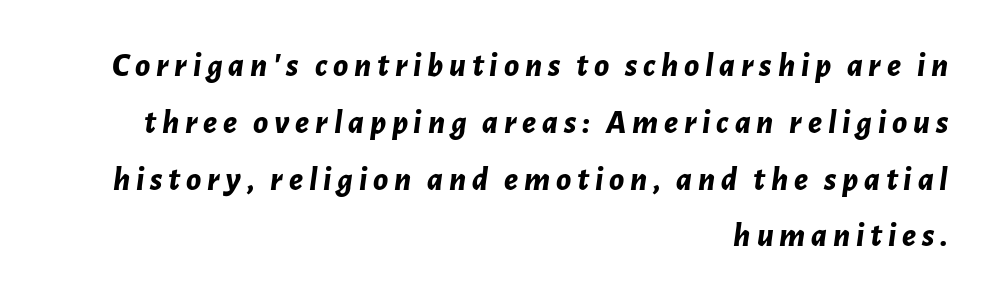
Q: Is the text bold? A: Yes.
Q: Is the text italic (slanted)? A: Yes, it leans right by about 7 degrees.
Q: Is the text underlined? A: No.
Q: How is the paragraph aligned? A: Right-aligned.
Q: Is the spacing between lines tight, normal or loose? A: Normal.
Q: Width (condensed, normal, or wide)? A: Normal.
Q: Stroke contrast? A: Low.
Q: x-height? A: Medium.
Q: Monospaced? A: No.
